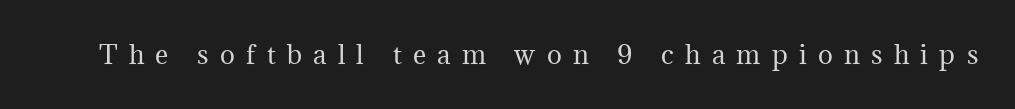
Q: Is the text bold? A: No.
Q: Is the text italic (slanted)? A: No, it is upright.
Q: Is the text underlined? A: No.
Q: Is the spacing between letters normal or unusually wide? A: Unusually wide.
